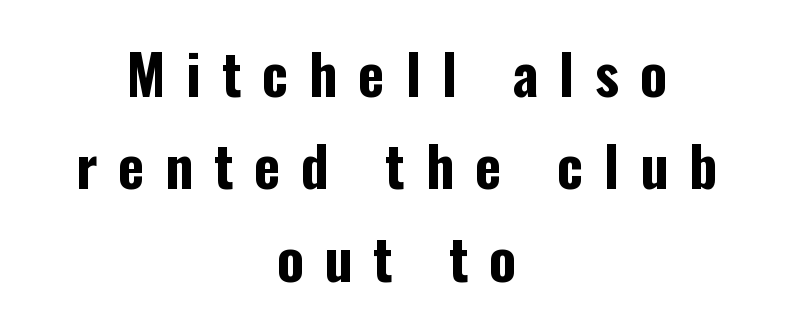
Q: Is the text bold? A: Yes.
Q: Is the text italic (slanted)? A: No, it is upright.
Q: Is the typeface a serif or a sans-serif typeface? A: Sans-serif.
Q: Is the text underlined? A: No.
Q: How is the paragraph aligned? A: Centered.
Q: Is the spacing between letters normal or unusually wide? A: Unusually wide.
Q: Is the spacing between lines tight, normal or loose? A: Normal.
Q: Width (condensed, normal, or wide)? A: Condensed.
Q: Stroke contrast? A: Low.
Q: x-height? A: Medium.
Q: Monospaced? A: No.
